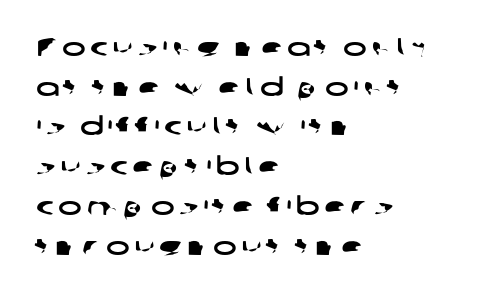
{"underline": "no", "align": "left", "line_spacing": "normal", "line_spacing_ratio": 1.59, "glyph_px": 25}
